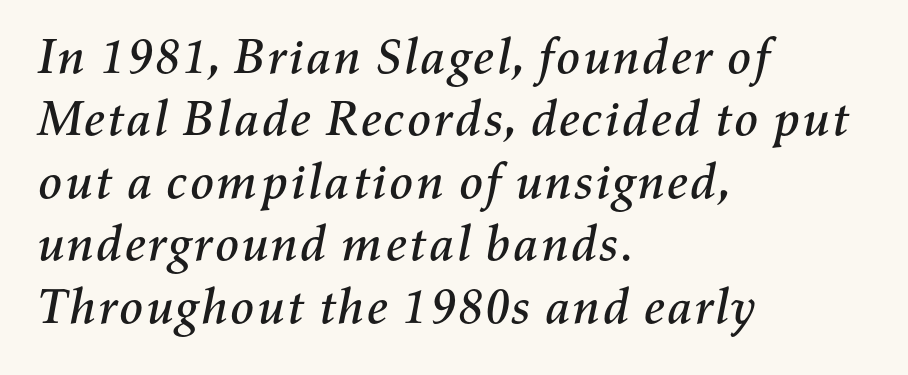
Q: Is the text italic (slanted)? A: Yes, it leans right by about 11 degrees.
Q: Is the text underlined? A: No.
Q: How is the paragraph aligned? A: Left-aligned.
Q: Is the spacing between letters normal or unusually wide? A: Normal.
Q: Is the spacing between lines tight, normal or loose? A: Normal.
Q: Width (condensed, normal, or wide)? A: Normal.
Q: Stroke contrast? A: Medium.
Q: x-height? A: Medium.
Q: Monospaced? A: No.
